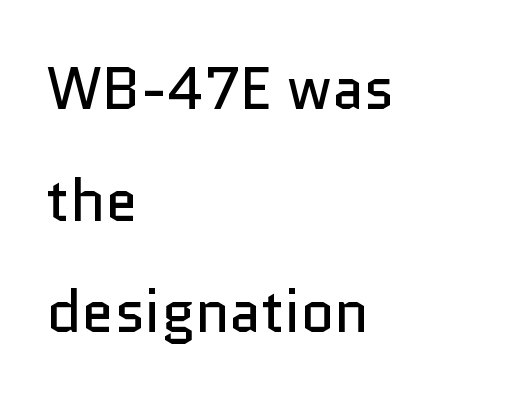
{"serif": "no", "italic": "no", "bold": "no", "weight": "regular", "width": "normal", "stroke_contrast": "low", "x_height": "medium", "monospaced": "no", "underline": "no", "align": "left", "line_spacing_ratio": 1.89, "letter_spacing": "normal", "letter_spacing_em": 0.0, "glyph_px": 59}
